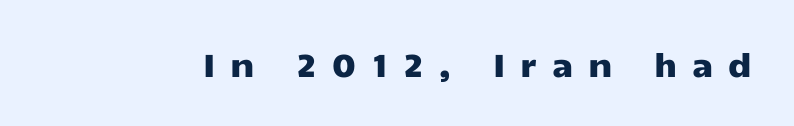
Someone cranked the tracking dial way up on this one. Type style note: lacks serifs. A clean baseline with only descenders dipping below it. Nope, not italic — everything's standing straight. Character widths vary here, with narrow letters taking less room than wide ones.
